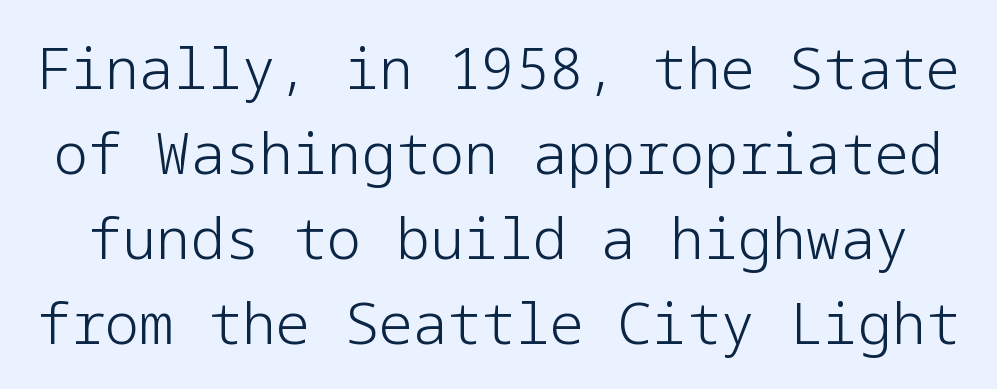
Rendered with straight, roman letterforms. The rendering keeps characters at their native spacing. The cut favours lightness, reaching ordinary text weight at its darkest. Rows of type keep a routine distance in the vertical direction. Underline: absent. The typeface chosen for these lines omits serifs.
